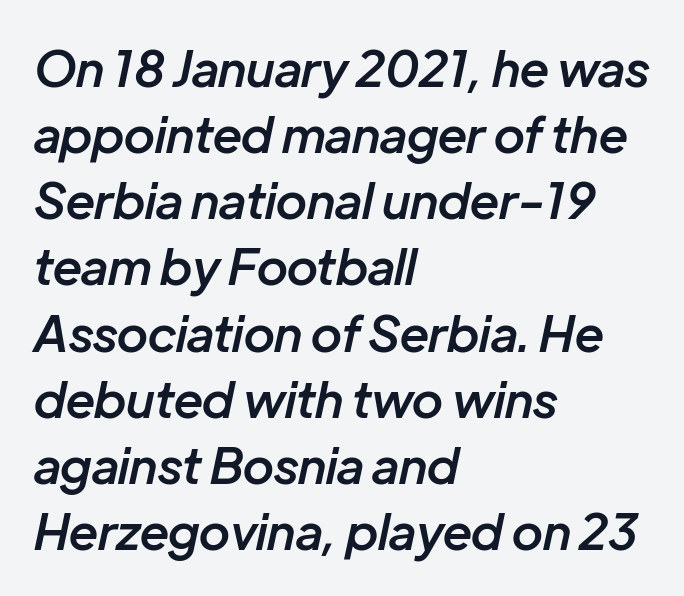
Q: Is the text bold? A: Semi-bold.
Q: Is the text italic (slanted)? A: Yes, it leans right by about 12 degrees.
Q: Is the text underlined? A: No.
Q: How is the paragraph aligned? A: Left-aligned.
Q: Is the spacing between letters normal or unusually wide? A: Normal.
Q: Is the spacing between lines tight, normal or loose? A: Normal.
Q: Width (condensed, normal, or wide)? A: Normal.
Q: Stroke contrast? A: Low.
Q: x-height? A: Medium.
Q: Monospaced? A: No.
